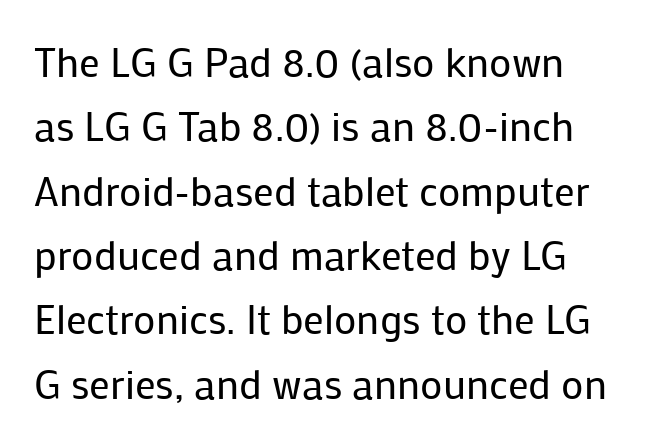
Q: Is the text bold? A: No.
Q: Is the text italic (slanted)? A: No, it is upright.
Q: Is the typeface a serif or a sans-serif typeface? A: Sans-serif.
Q: Is the text underlined? A: No.
Q: Is the spacing between letters normal or unusually wide? A: Normal.
Q: Is the spacing between lines tight, normal or loose? A: Normal.
Q: Width (condensed, normal, or wide)? A: Normal.
Q: Stroke contrast? A: Low.
Q: x-height? A: Medium.
Q: Monospaced? A: No.
